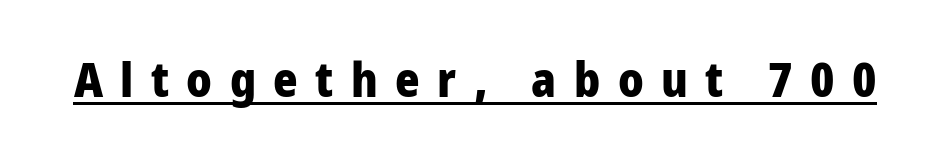
This is underlined copy, the kind a proofreader might mark for attention. This rendering widens character spacing well past its baseline value. Quick note: not italic, upright. Examine the stroke ends and you'll find no serifs. Spacing verdict: proportional, widths tailored to each character.
